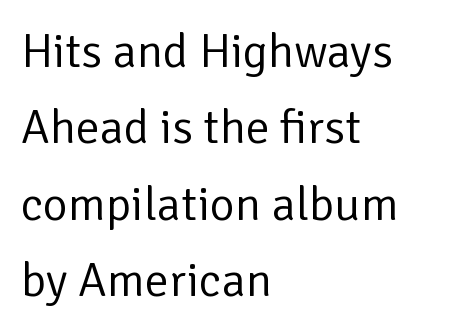
Q: Is the text bold? A: No.
Q: Is the text italic (slanted)? A: No, it is upright.
Q: Is the typeface a serif or a sans-serif typeface? A: Sans-serif.
Q: Is the text underlined? A: No.
Q: How is the paragraph aligned? A: Left-aligned.
Q: Is the spacing between letters normal or unusually wide? A: Normal.
Q: Is the spacing between lines tight, normal or loose? A: Normal.
Q: Width (condensed, normal, or wide)? A: Normal.
Q: Stroke contrast? A: Low.
Q: x-height? A: Medium.
Q: Monospaced? A: No.
